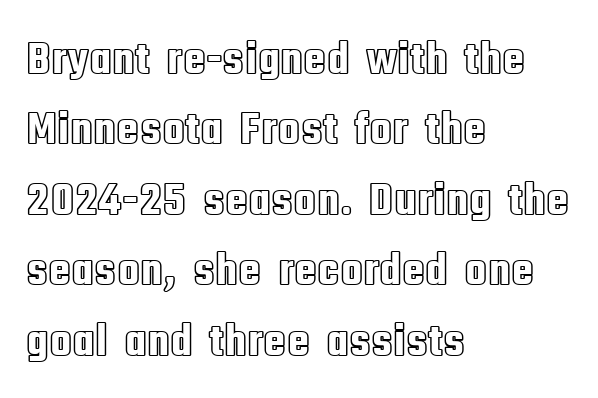
Q: Is the text italic (slanted)? A: No, it is upright.
Q: Is the text underlined? A: No.
Q: How is the paragraph aligned? A: Left-aligned.
Q: Is the spacing between letters normal or unusually wide? A: Normal.
Q: Is the spacing between lines tight, normal or loose? A: Normal.
Q: Width (condensed, normal, or wide)? A: Condensed.
Q: x-height? A: Large.
Q: Monospaced? A: No.
